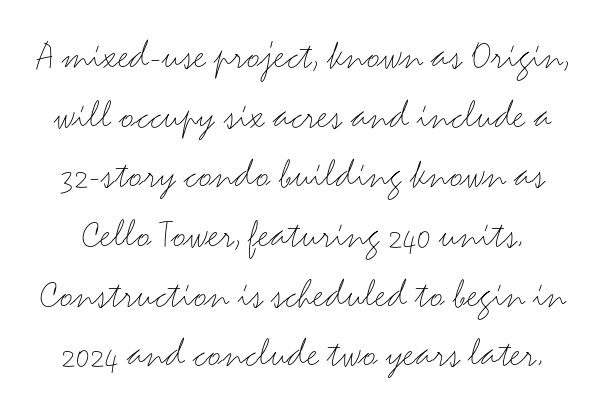
The image shows 42 px light, wide sans-serif type; set normal line spacing (1.42x), normal letter spacing, not underlined; medium stroke contrast and a small x-height.
